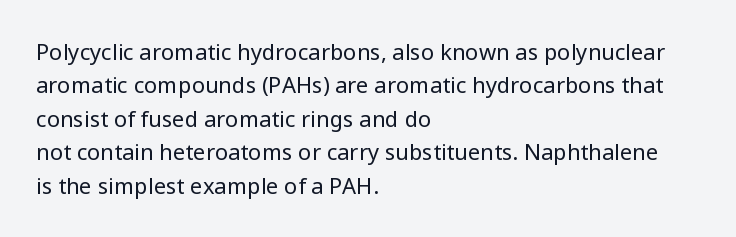
Q: Is the text bold? A: No.
Q: Is the text italic (slanted)? A: No, it is upright.
Q: Is the text underlined? A: No.
Q: How is the paragraph aligned? A: Left-aligned.
Q: Is the spacing between letters normal or unusually wide? A: Normal.
Q: Is the spacing between lines tight, normal or loose? A: Normal.
